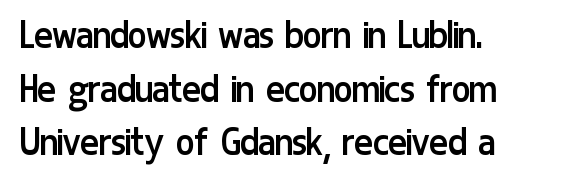
Q: Is the text bold? A: No.
Q: Is the text italic (slanted)? A: No, it is upright.
Q: Is the typeface a serif or a sans-serif typeface? A: Sans-serif.
Q: Is the text underlined? A: No.
Q: How is the paragraph aligned? A: Left-aligned.
Q: Is the spacing between letters normal or unusually wide? A: Normal.
Q: Width (condensed, normal, or wide)? A: Condensed.
Q: Stroke contrast? A: Low.
Q: x-height? A: Medium.
Q: Monospaced? A: No.
